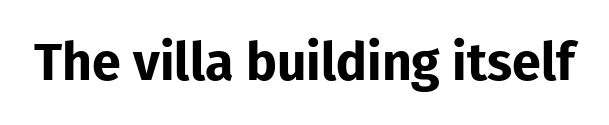
The image shows 52 px bold sans-serif type, upright; set normal letter spacing, not underlined; low stroke contrast and a medium x-height.
